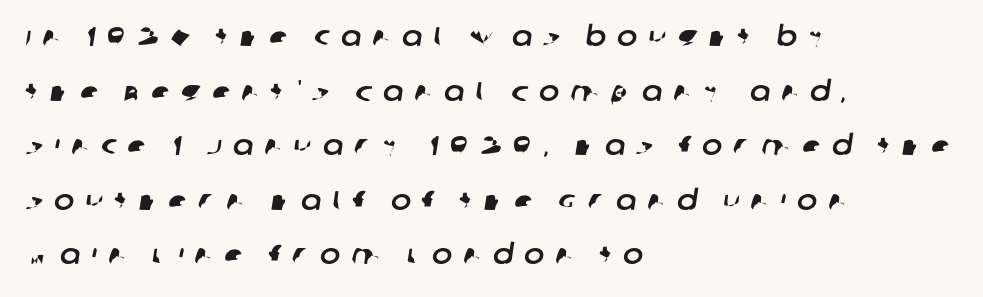
Glance below the letters and you will spot only blank space. Horizontal alignment here is leftward, the default for most running prose. The gaps between neighbouring characters are conspicuously large. What's the leading like? Stretched, with rows far apart.
